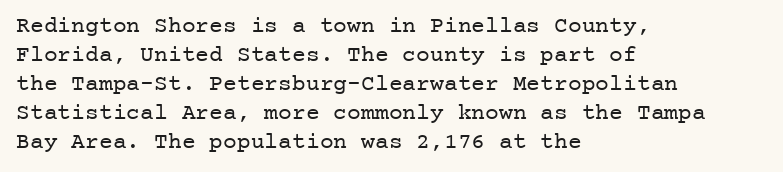
A typesetter would call this zero additional tracking. If you drew a line through each stem, it would be perfectly vertical. This block has exactly the height ordinary leading produces. Teacher's note: observe the even left margin — that is flush-left alignment. The area under the type is left untouched. This is not heavy type; no bold has been used.
